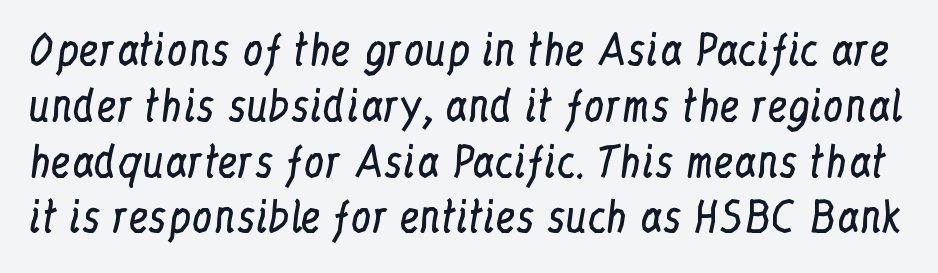
The image shows 41 px regular-weight, condensed serif type; set normal line spacing (1.36x), normal letter spacing, not underlined; low stroke contrast and a medium x-height.
